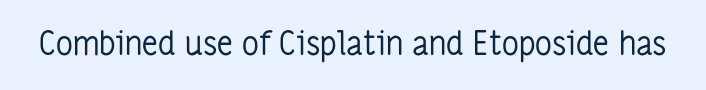
Q: Is the text bold? A: No.
Q: Is the text italic (slanted)? A: No, it is upright.
Q: Is the typeface a serif or a sans-serif typeface? A: Sans-serif.
Q: Is the text underlined? A: No.
Q: Is the spacing between letters normal or unusually wide? A: Normal.
Q: Width (condensed, normal, or wide)? A: Condensed.
Q: Stroke contrast? A: Low.
Q: x-height? A: Medium.
Q: Monospaced? A: No.
